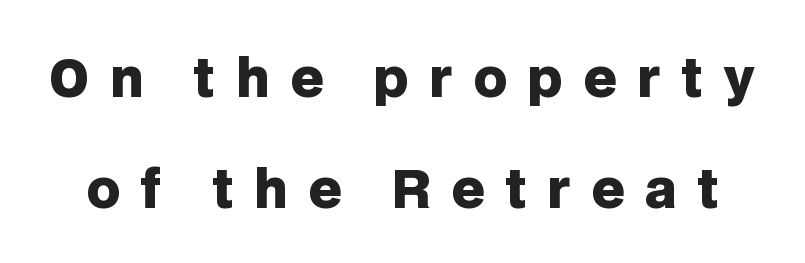
Q: Is the text bold? A: Yes.
Q: Is the text italic (slanted)? A: No, it is upright.
Q: Is the typeface a serif or a sans-serif typeface? A: Sans-serif.
Q: Is the text underlined? A: No.
Q: Is the spacing between letters normal or unusually wide? A: Unusually wide.
Q: Is the spacing between lines tight, normal or loose? A: Loose.
Q: Width (condensed, normal, or wide)? A: Normal.
Q: Stroke contrast? A: Low.
Q: x-height? A: Large.
Q: Monospaced? A: No.
